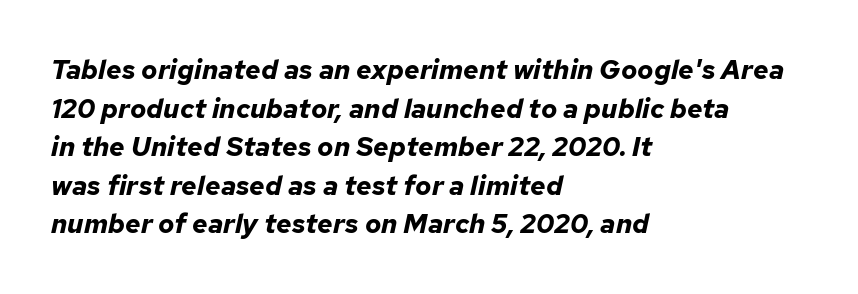
The words here are not underlined. The face used here has a pronounced slope to its letters. Summary of vertical rhythm: regular, with standard interline spacing. Emphasis by weight is at full strength: bold.
